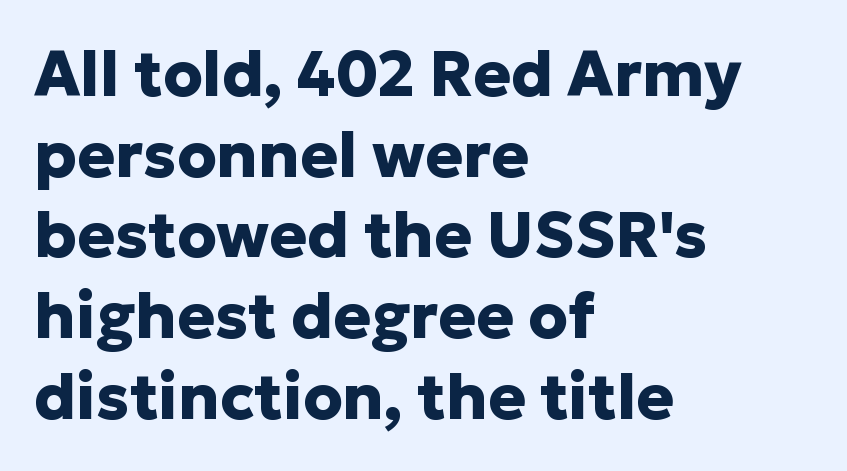
The image shows 63 px heavy sans-serif type, upright; set left-aligned, normal line spacing (1.28x), normal letter spacing, not underlined; low stroke contrast and a medium x-height.
